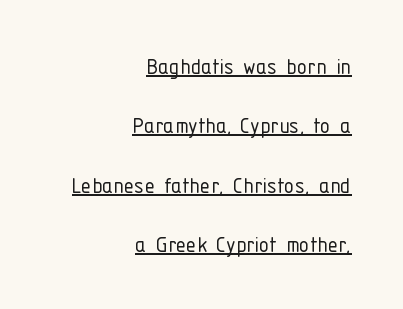
A great deal of white space separates one row of letters from the next. Letter spacing: default. The characters are drawn with everyday or finer stroke widths. Compared with a flush-left layout, this one pins lines to the opposite, right side.
